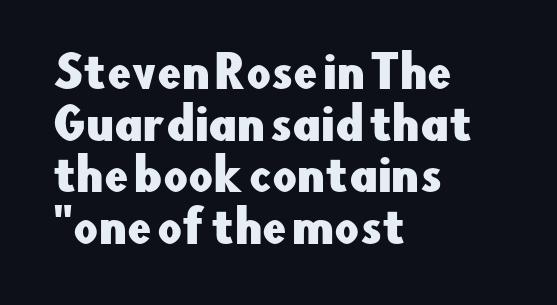
The tracking reads as untouched default to a designer's eye. The passage shown is typed in a proportional face where columns would drift. This rendering employs a face without finishing strokes, i.e., a sans-serif. Rule under the text: the space is simply empty. Layout note: lines flush left. When letters stand straight like this, we call the style roman or upright.
